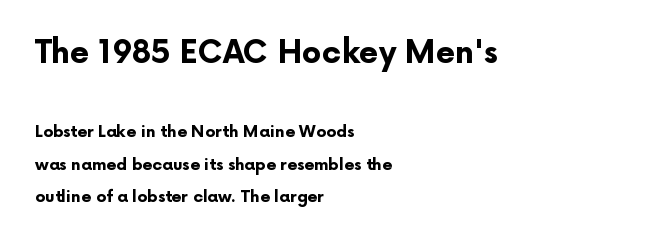
The lettering holds an erect, upright posture throughout. Is the lower block the larger one? No — the upper block carries the bigger type. Grotesque or geometric, the face here clearly has no serifs. Line starts are locked; line ends wander.
